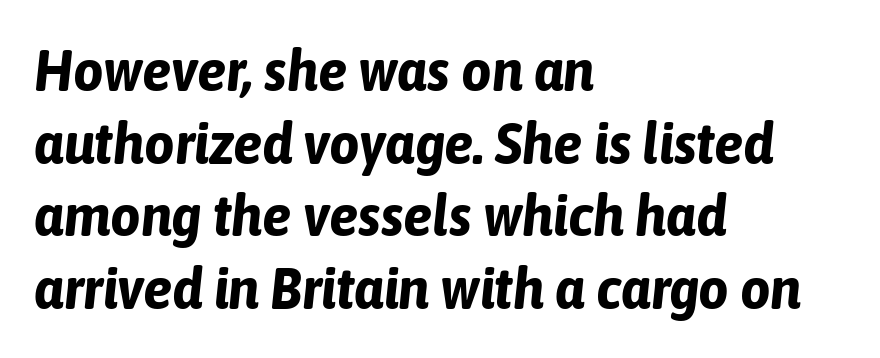
{"italic": "yes", "lean": "right", "slant_degrees": 6, "bold": "yes", "weight": "bold", "width": "condensed", "stroke_contrast": "low", "x_height": "medium", "monospaced": "no", "underline": "no", "align": "left", "line_spacing_ratio": 1.23, "letter_spacing": "normal", "letter_spacing_em": 0.0, "glyph_px": 59}
